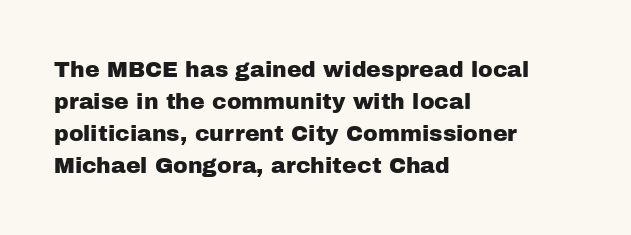
{"italic": "no", "underline": "no", "align": "left", "line_spacing": "normal", "line_spacing_ratio": 1.46, "letter_spacing": "normal", "letter_spacing_em": 0.0, "glyph_px": 22}
